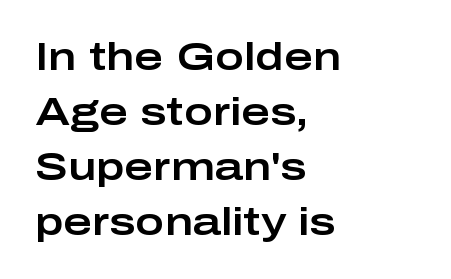
The image shows 39 px wide sans-serif type, upright; set left-aligned, normal line spacing (1.41x), normal letter spacing, not underlined; low stroke contrast and a medium x-height.
